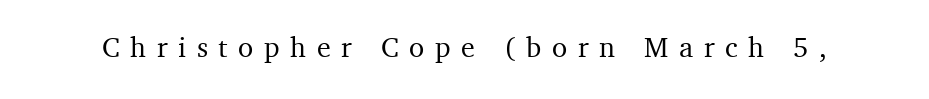
{"serif": "yes", "italic": "no", "width": "normal", "stroke_contrast": "medium", "x_height": "medium", "monospaced": "no", "underline": "no", "letter_spacing": "wide", "letter_spacing_em": 0.38, "glyph_px": 28}
